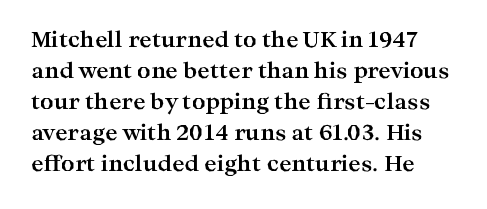
Q: Is the text bold? A: Yes.
Q: Is the text italic (slanted)? A: No, it is upright.
Q: Is the text underlined? A: No.
Q: Is the spacing between letters normal or unusually wide? A: Normal.
Q: Is the spacing between lines tight, normal or loose? A: Normal.
